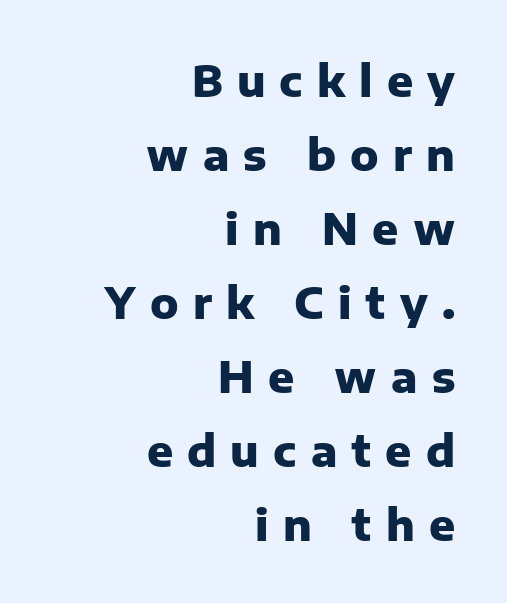
{"serif": "no", "italic": "no", "bold": "yes", "weight": "heavy", "width": "normal", "stroke_contrast": "low", "x_height": "medium", "monospaced": "no", "underline": "no", "align": "right", "line_spacing_ratio": 1.72, "letter_spacing": "wide", "letter_spacing_em": 0.33, "glyph_px": 43}
